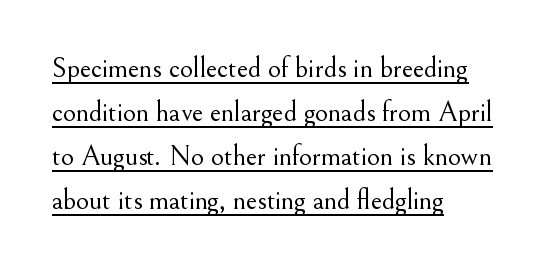
The rendering uses natural spacing where letterforms have individual widths. Reading down the column, the eye jumps a familiar distance to each next line. Ink coverage per letter is moderate at most. Quick note: underline on.
